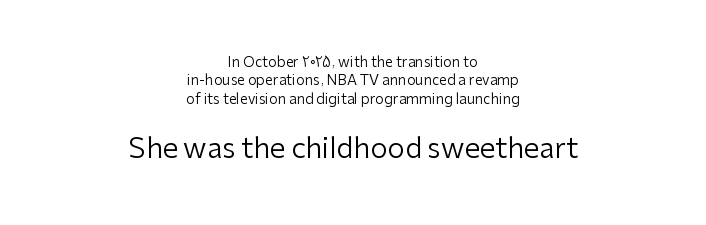
The image shows 28 px regular-weight sans-serif type, upright; set centered, normal line spacing (1.31x), normal letter spacing, not underlined; the second (bottom) block is 2.0x larger; low stroke contrast and a medium x-height.
